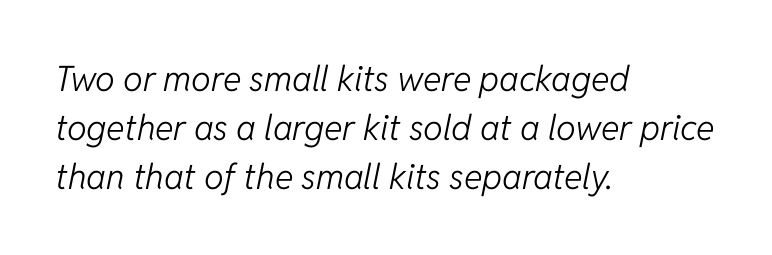
The image shows 35 px light type, italic (leaning right); set left-aligned, normal line spacing (1.4x), normal letter spacing, not underlined; low stroke contrast and a medium x-height.
